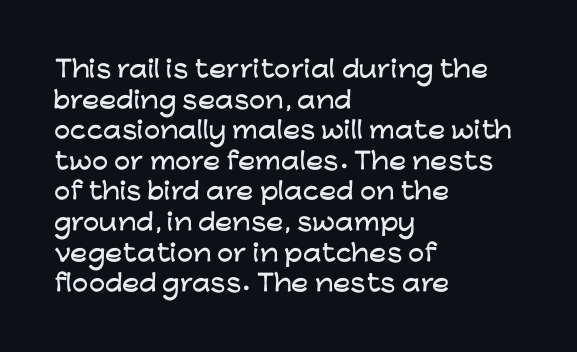
Q: Is the text italic (slanted)? A: No, it is upright.
Q: Is the text underlined? A: No.
Q: How is the paragraph aligned? A: Left-aligned.
Q: Is the spacing between letters normal or unusually wide? A: Normal.
Q: Is the spacing between lines tight, normal or loose? A: Normal.
